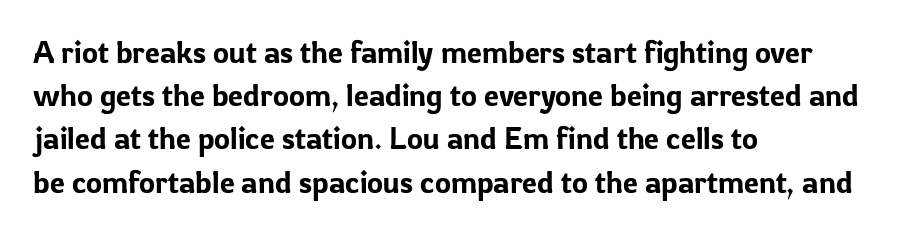
{"serif": "no", "italic": "no", "width": "normal", "stroke_contrast": "low", "x_height": "medium", "monospaced": "no", "underline": "no", "align": "left", "line_spacing": "normal", "line_spacing_ratio": 1.44, "letter_spacing": "normal", "letter_spacing_em": 0.0, "glyph_px": 30}
